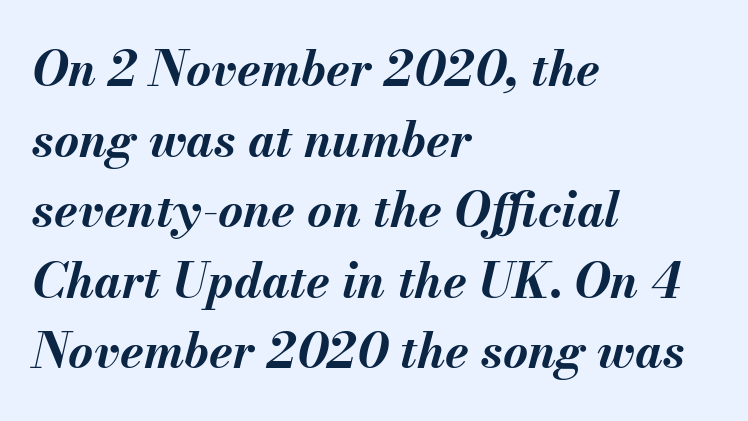
{"italic": "yes", "lean": "right", "slant_degrees": 13, "bold": "yes", "weight": "bold", "width": "normal", "stroke_contrast": "medium", "x_height": "small", "monospaced": "no", "underline": "no", "align": "left", "line_spacing": "normal", "line_spacing_ratio": 1.47, "letter_spacing": "normal", "letter_spacing_em": 0.0, "glyph_px": 48}
